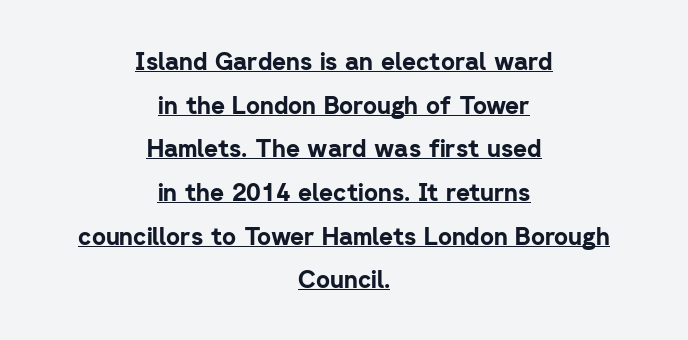
The font is running at its bold setting. Notice how a bar underscores the lettering throughout. Line starts and ends both wander, symmetrically. Characters remain perfectly vertical along every line. Nothing unusual about the tracking: characters are spaced as the font intends.
